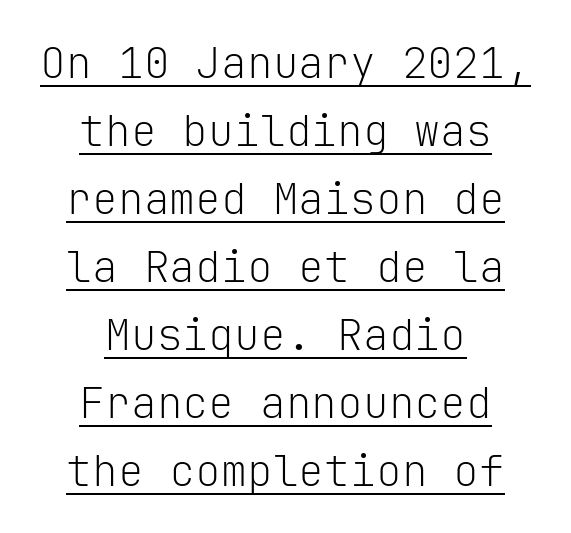
The image shows 43 px light sans-serif type, upright, monospaced; set centered, normal line spacing (1.58x), normal letter spacing, underlined; low stroke contrast and a medium x-height.
